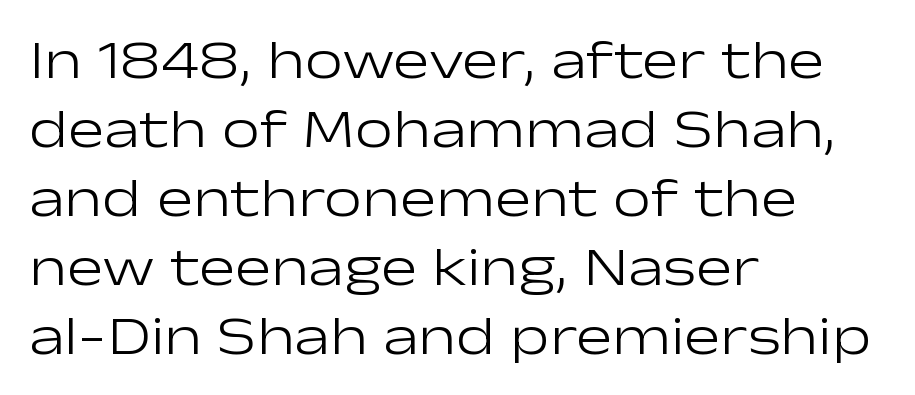
The image shows 54 px light, wide sans-serif type, upright; set left-aligned, normal line spacing (1.28x), normal letter spacing, not underlined; low stroke contrast and a medium x-height.
